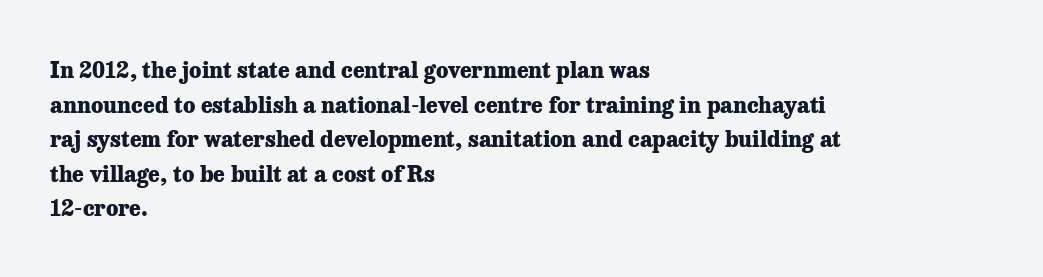
Q: Is the text bold? A: Yes.
Q: Is the text italic (slanted)? A: No, it is upright.
Q: Is the text underlined? A: No.
Q: How is the paragraph aligned? A: Left-aligned.
Q: Is the spacing between letters normal or unusually wide? A: Normal.
Q: Is the spacing between lines tight, normal or loose? A: Normal.
